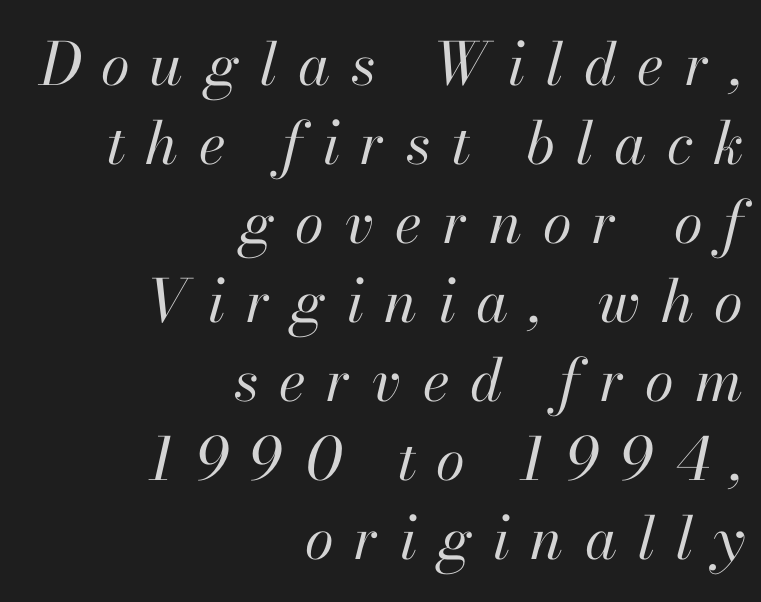
Q: Is the text bold? A: No.
Q: Is the text italic (slanted)? A: Yes, it leans right by about 13 degrees.
Q: Is the text underlined? A: No.
Q: How is the paragraph aligned? A: Right-aligned.
Q: Is the spacing between letters normal or unusually wide? A: Unusually wide.
Q: Is the spacing between lines tight, normal or loose? A: Normal.
Q: Width (condensed, normal, or wide)? A: Normal.
Q: Stroke contrast? A: High.
Q: x-height? A: Small.
Q: Monospaced? A: No.
